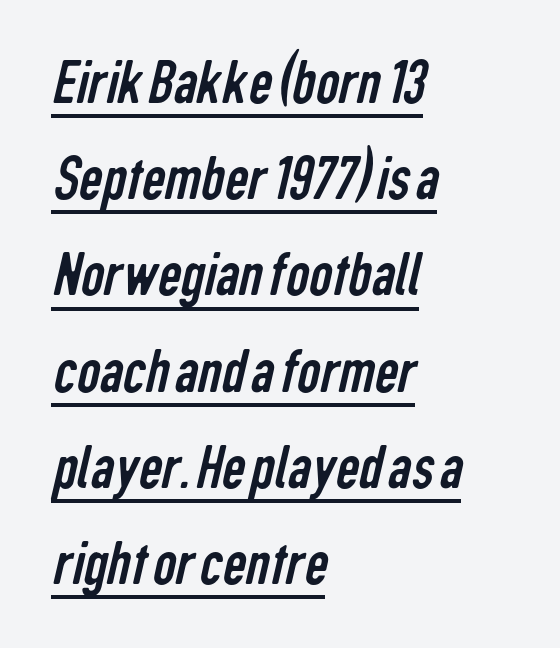
{"serif": "no", "bold": "no", "weight": "regular", "width": "condensed", "stroke_contrast": "low", "x_height": "medium", "monospaced": "no", "underline": "yes", "align": "left", "line_spacing": "normal", "line_spacing_ratio": 1.48, "letter_spacing": "normal", "letter_spacing_em": 0.0, "glyph_px": 65}
